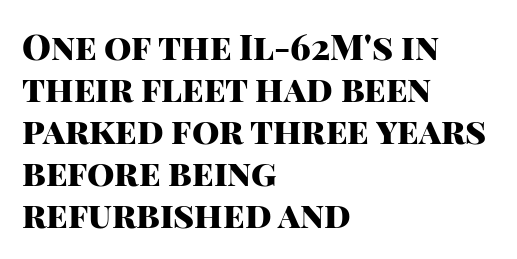
Is there any slant? The stems are plumb. A full-strength bold gives these letters their thick strokes. Is this a fixed-width face? No — the glyphs have proportional, varying widths. Each word holds together tightly as a unit, with standard inter-letter gaps.
